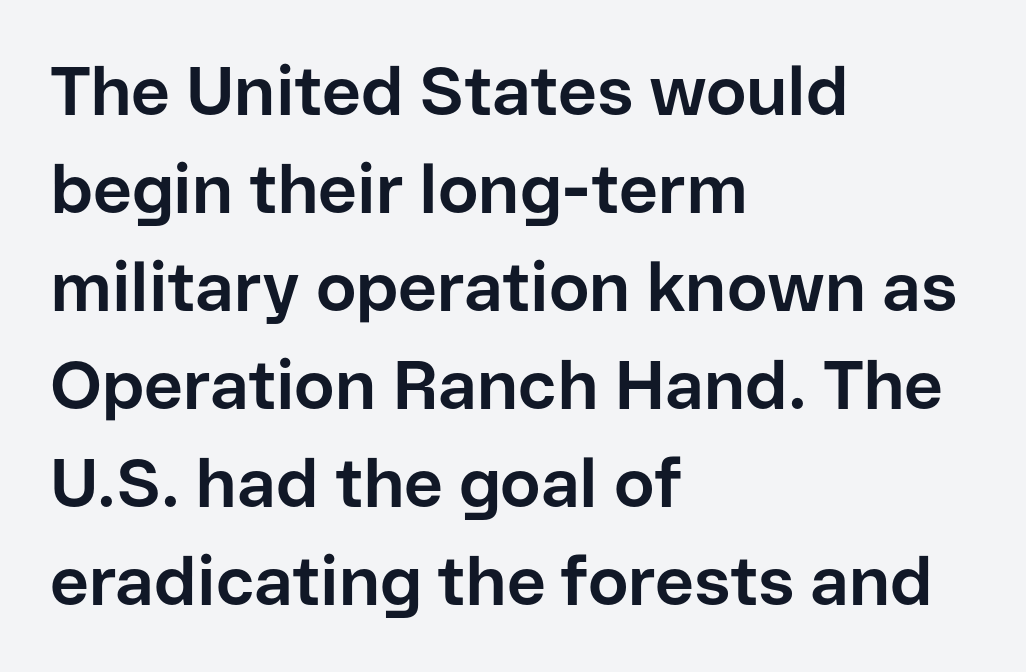
Is there much room between lines? A standard amount, neither cramped nor airy. These lines are rendered in a variable-pitch font. The designer went with a sans here, leaving each stem footless. Look at the tracking — it's just the regular setting, nothing added.
